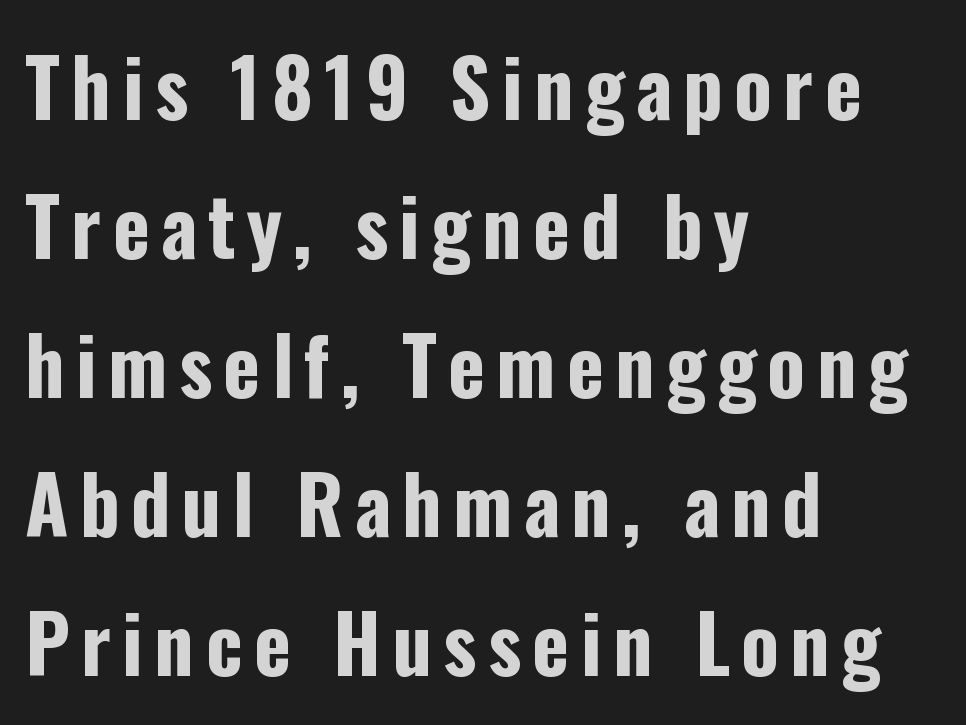
Q: Is the text bold? A: Yes.
Q: Is the text italic (slanted)? A: No, it is upright.
Q: Is the typeface a serif or a sans-serif typeface? A: Sans-serif.
Q: Is the text underlined? A: No.
Q: How is the paragraph aligned? A: Left-aligned.
Q: Width (condensed, normal, or wide)? A: Condensed.
Q: Stroke contrast? A: Low.
Q: x-height? A: Medium.
Q: Monospaced? A: No.
